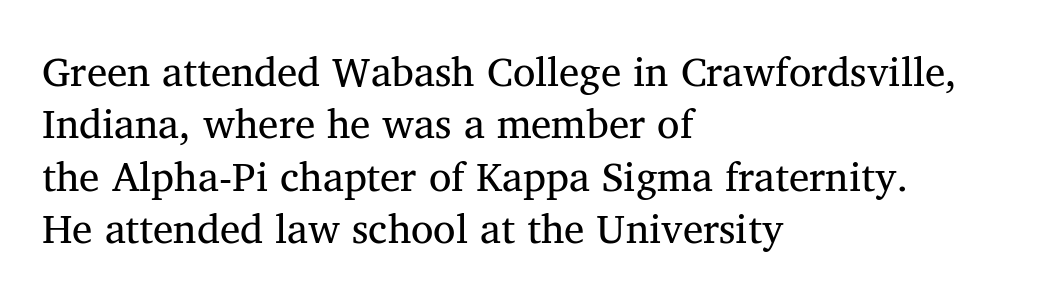
{"serif": "yes", "italic": "no", "bold": "no", "weight": "regular", "width": "normal", "stroke_contrast": "medium", "x_height": "medium", "monospaced": "no", "underline": "no", "align": "left", "line_spacing": "normal", "line_spacing_ratio": 1.28, "letter_spacing": "normal", "letter_spacing_em": 0.0, "glyph_px": 41}
